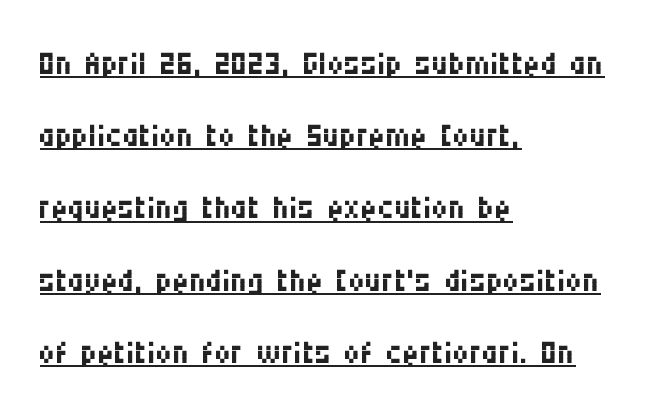
The image shows 46 px regular-weight, condensed sans-serif type, upright; set left-aligned, normal line spacing (1.57x), normal letter spacing, underlined; medium stroke contrast and a large x-height.
